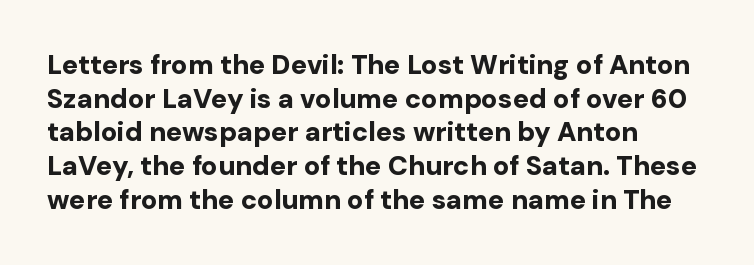
Its strokes are broad and dark, the hallmark of bold type. It's the straight-up-and-down kind of type. Regular leading. Caption: standard tracking, unaltered.
